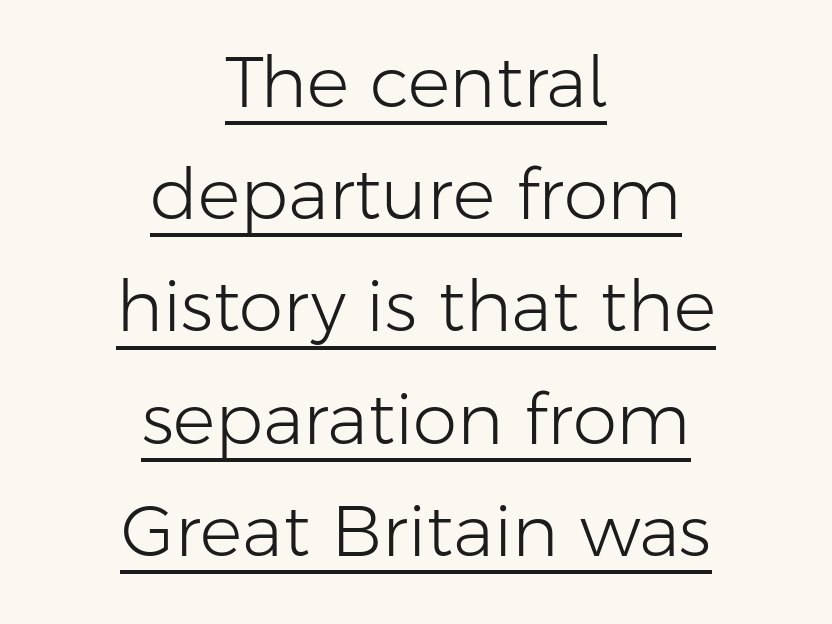
The image shows 71 px light sans-serif type, upright; set centered, normal line spacing (1.58x), normal letter spacing, underlined; low stroke contrast and a medium x-height.
